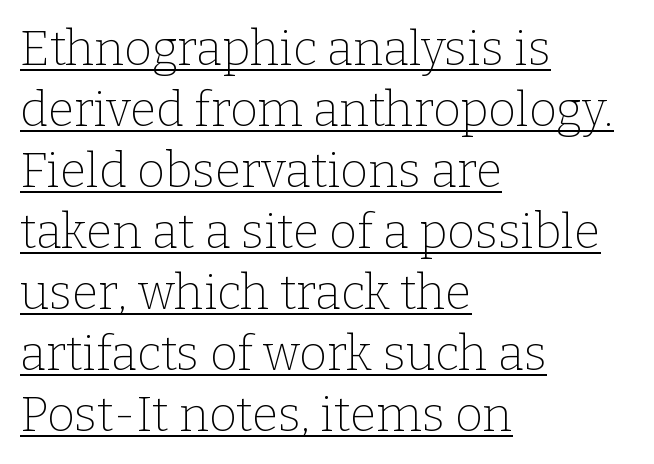
Q: Is the text bold? A: No.
Q: Is the text italic (slanted)? A: No, it is upright.
Q: Is the typeface a serif or a sans-serif typeface? A: Serif.
Q: Is the text underlined? A: Yes.
Q: How is the paragraph aligned? A: Left-aligned.
Q: Is the spacing between letters normal or unusually wide? A: Normal.
Q: Is the spacing between lines tight, normal or loose? A: Normal.
Q: Width (condensed, normal, or wide)? A: Normal.
Q: Stroke contrast? A: Low.
Q: x-height? A: Medium.
Q: Monospaced? A: No.
